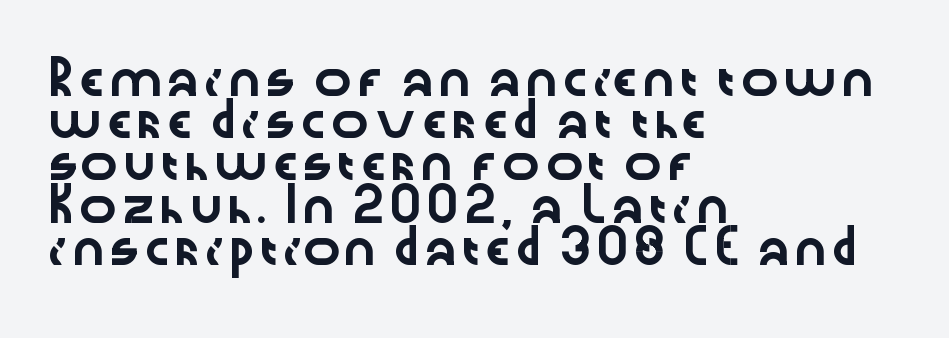
Note: no serifs on the glyphs. Spacing verdict: proportional, widths tailored to each character. A student would call this left alignment; a typographer would say flush left, rag right. These lines were composed using upright roman letters.
